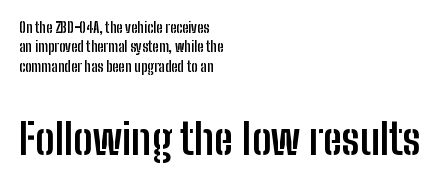
Q: Is the text bold? A: Yes.
Q: Is the text italic (slanted)? A: No, it is upright.
Q: Is the typeface a serif or a sans-serif typeface? A: Sans-serif.
Q: Is the text underlined? A: No.
Q: How is the paragraph aligned? A: Left-aligned.
Q: Is the spacing between letters normal or unusually wide? A: Normal.
Q: Is the spacing between lines tight, normal or loose? A: Normal.
Q: Which block of text is set in a larger size, the first (top) or the second (bottom)? A: The second (bottom) one.
Q: Width (condensed, normal, or wide)? A: Condensed.
Q: Stroke contrast? A: Low.
Q: x-height? A: Medium.
Q: Monospaced? A: No.
